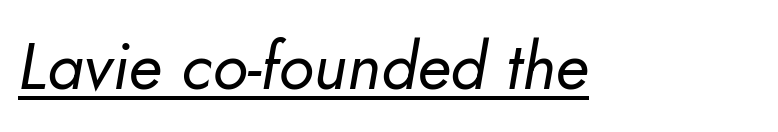
Q: Is the text bold? A: No.
Q: Is the text italic (slanted)? A: Yes, it leans right by about 5 degrees.
Q: Is the text underlined? A: Yes.
Q: Is the spacing between letters normal or unusually wide? A: Normal.
Q: Width (condensed, normal, or wide)? A: Normal.
Q: Stroke contrast? A: Low.
Q: x-height? A: Small.
Q: Monospaced? A: No.
